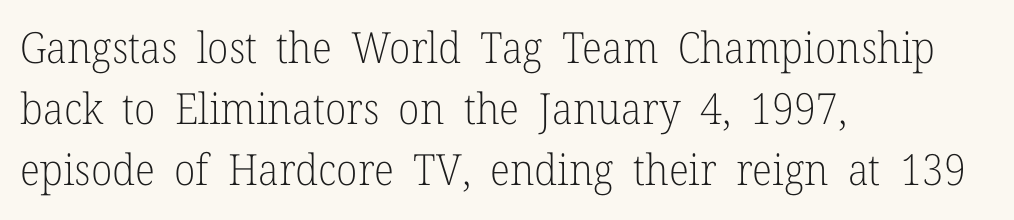
The image shows 43 px light serif type, upright; set left-aligned, normal line spacing (1.42x), normal letter spacing, not underlined; low stroke contrast and a medium x-height.
